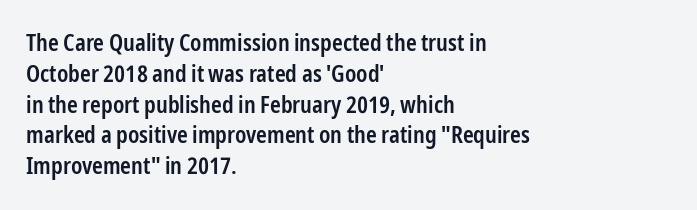
Whoever set this chose a conventional vertical rhythm. There is no visible air inserted between adjacent glyphs. Where is the straight margin? On the left. Type without underlining. The specimen reads as upright at a glance. The typesetting leans somewhat heavy: a semibold.
